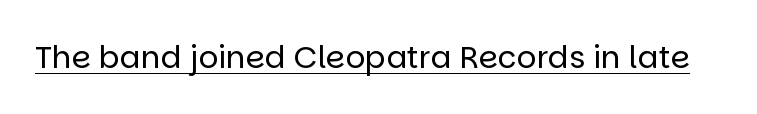
The image shows 31 px regular-weight sans-serif type, upright; set normal letter spacing, underlined; low stroke contrast and a large x-height.
